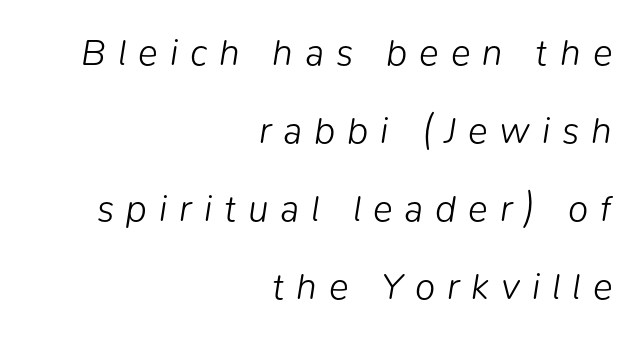
Q: Is the text bold? A: No.
Q: Is the text italic (slanted)? A: Yes, it leans right by about 9 degrees.
Q: Is the text underlined? A: No.
Q: How is the paragraph aligned? A: Right-aligned.
Q: Is the spacing between letters normal or unusually wide? A: Unusually wide.
Q: Is the spacing between lines tight, normal or loose? A: Loose.
Q: Width (condensed, normal, or wide)? A: Normal.
Q: Stroke contrast? A: Low.
Q: x-height? A: Medium.
Q: Monospaced? A: No.
